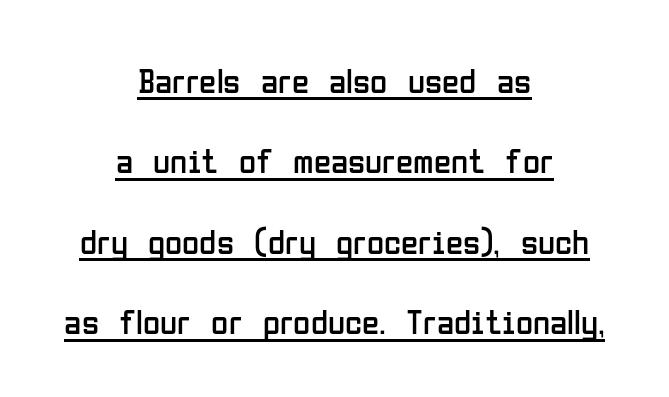
Note the varied advance widths — an 'i' is clearly narrower than an 'm'. Visually the block forms a symmetrical silhouette, jagged on both flanks. Ink coverage per letter is moderate at most. Leading: increased. The characters display no serif detailing; their extremities are plain. The letters stand upright; this is a roman face.
